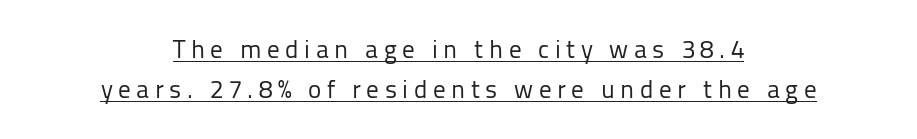
{"italic": "no", "bold": "no", "underline": "yes", "align": "center", "line_spacing": "normal", "line_spacing_ratio": 1.6, "letter_spacing": "wide", "letter_spacing_em": 0.22, "glyph_px": 25}
